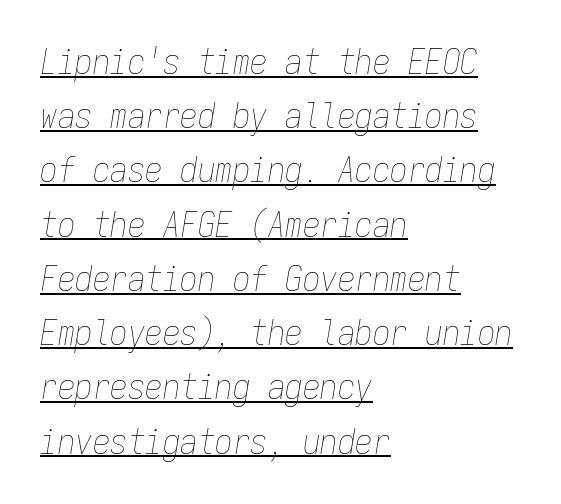
In designer terms, the underline attribute is active on this setting. Think of a typewriter: that constant character pitch is what you see here. What stands out about the letter spacing? Nothing — it is the standard amount. Looking at the ascenders, they clearly lean.
